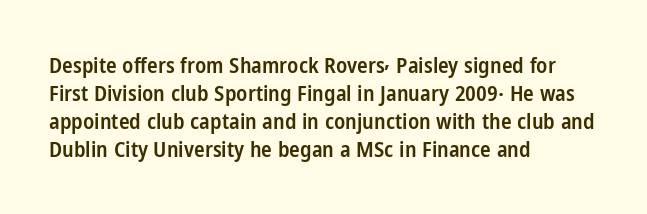
Quick note: underline off. Left-aligned paragraph, ragged on the right. Nope, not italic — everything's standing straight. The line texture is even and compact thanks to regular tracking. Successive baselines arrive at the customary interval. Firm but not heavy-handed strokes: this text is semibold.
